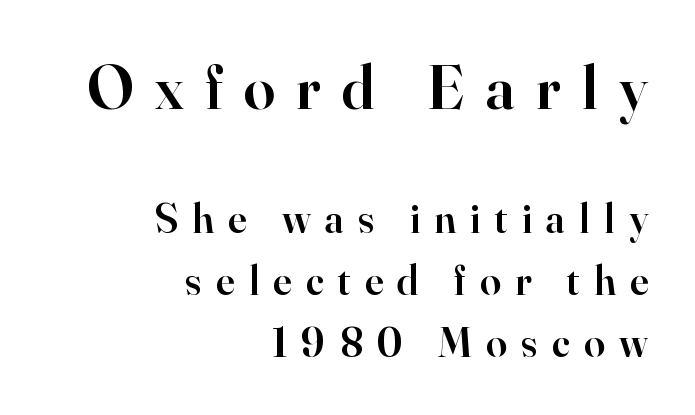
These lines are composed in type with serifs. The lines are quadded right. In terms of weight, the rendering is demibold, just under bold. Does the lettering tilt? It doesn't — this is upright. Two sizes are in play, and the larger belongs to the first block.
